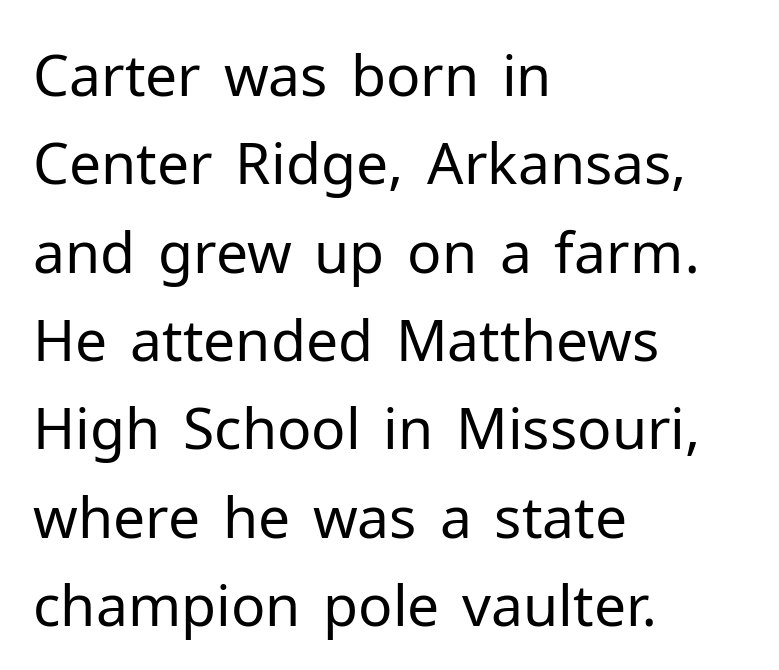
{"serif": "no", "italic": "no", "bold": "no", "weight": "regular", "width": "normal", "stroke_contrast": "low", "x_height": "medium", "monospaced": "no", "underline": "no", "align": "left", "line_spacing": "normal", "line_spacing_ratio": 1.55, "letter_spacing": "normal", "letter_spacing_em": 0.0, "glyph_px": 57}
